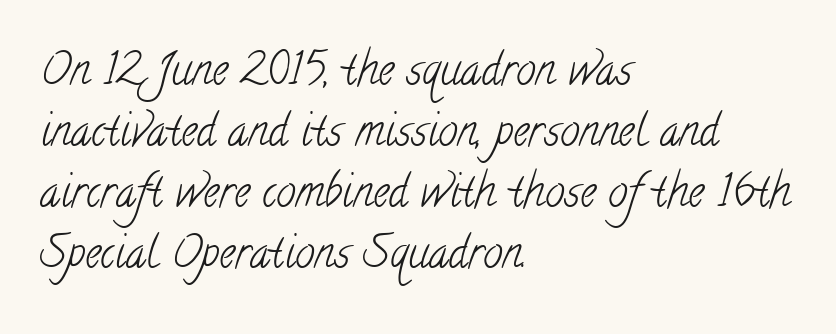
Short note: letters normally spaced. The space beneath each line is pristine and unruled. Is this a fixed-width face? No — the glyphs have proportional, varying widths. These lines sit exactly where default settings would place them. Stroke mass is kept to a normal reading level or below.
